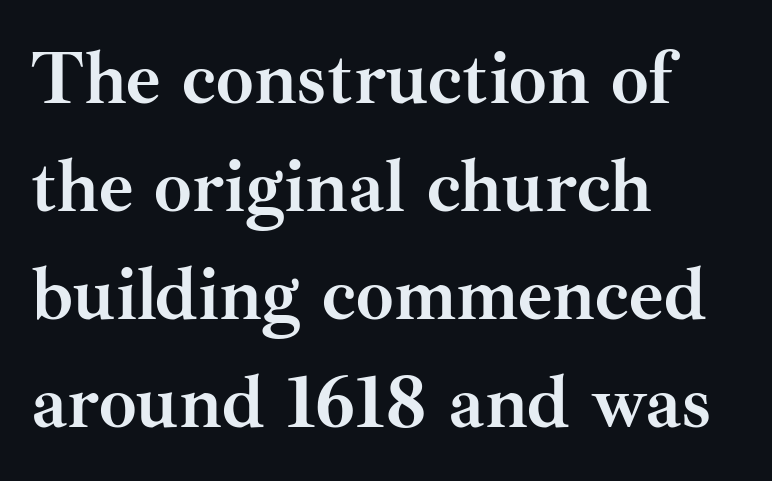
The image shows 75 px semibold serif type, upright; set left-aligned, normal line spacing (1.44x), normal letter spacing, not underlined; medium stroke contrast and a small x-height.
